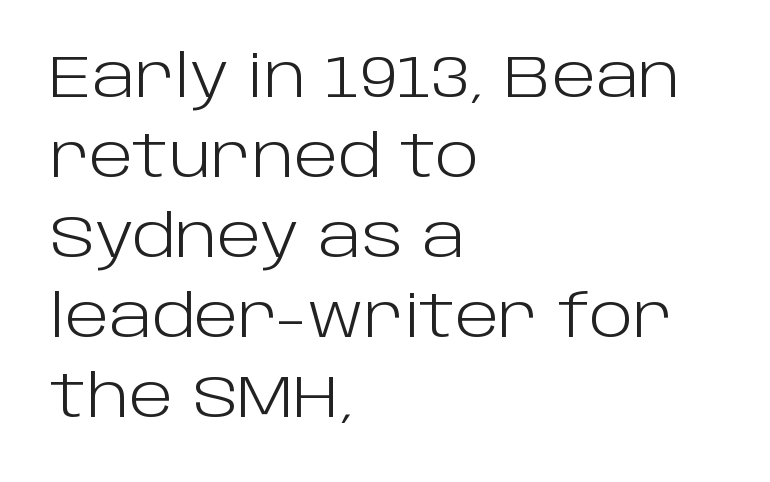
The text was rendered using a sans face with plain stroke endings. Line starts are locked; line ends wander. Every character sits straight up, as roman type does. The characters are drawn with everyday or finer stroke widths. Summary of vertical rhythm: regular, with standard interline spacing. Honestly, there is no underline to notice here at all.
